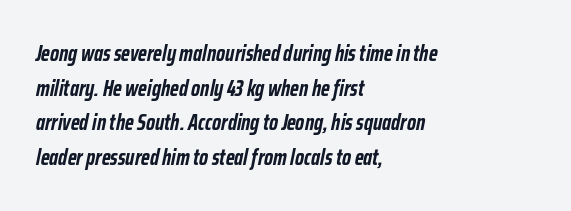
{"italic": "yes", "lean": "right", "slant_degrees": 12, "bold": "yes", "underline": "no", "align": "left", "line_spacing": "normal", "line_spacing_ratio": 1.57, "letter_spacing": "normal", "letter_spacing_em": 0.0, "glyph_px": 22}
